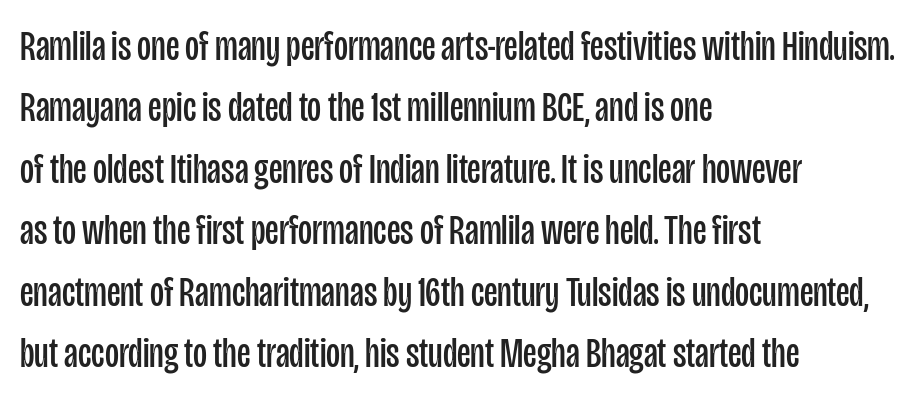
Look at the bottom of the vertical strokes: they stop flat, with no serifs. Character widths vary here, with narrow letters taking less room than wide ones. The paragraph shown leans on its left margin. The typesetting does not lean heavy: it is not bold. Only glyphs here, with clear space below each row. Honestly, the letter spacing is just normal — you wouldn't notice it.
